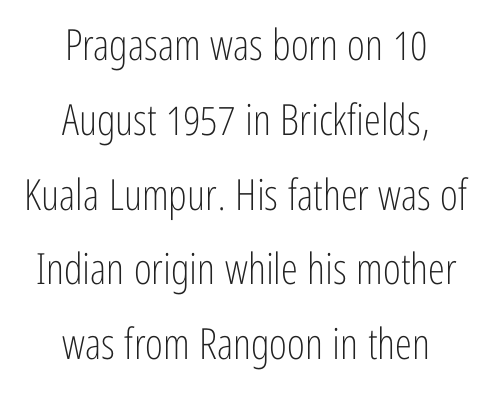
The font's upright variant was chosen for this text. Caption: standard tracking, unaltered. The designer went with a sans here, leaving each stem footless. No heavy texture on the line: the type isn't bold. Centered paragraph, ragged on both sides.
